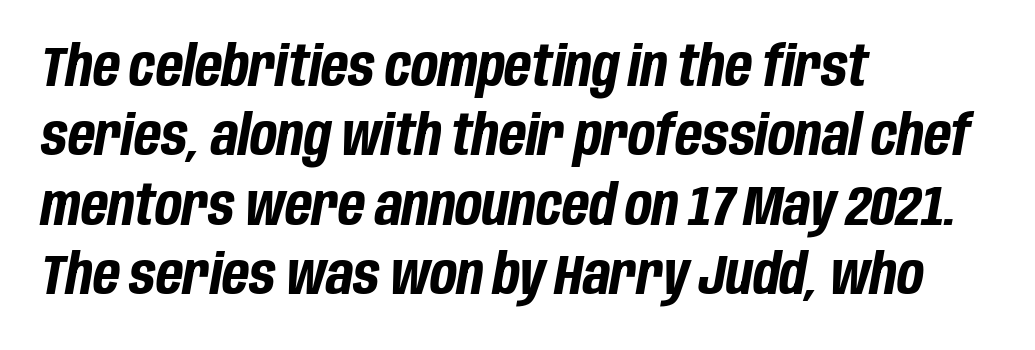
Q: Is the text bold? A: Yes.
Q: Is the text italic (slanted)? A: Yes, it leans right by about 10 degrees.
Q: Is the text underlined? A: No.
Q: How is the paragraph aligned? A: Left-aligned.
Q: Is the spacing between letters normal or unusually wide? A: Normal.
Q: Width (condensed, normal, or wide)? A: Condensed.
Q: Stroke contrast? A: Low.
Q: x-height? A: Large.
Q: Monospaced? A: No.
